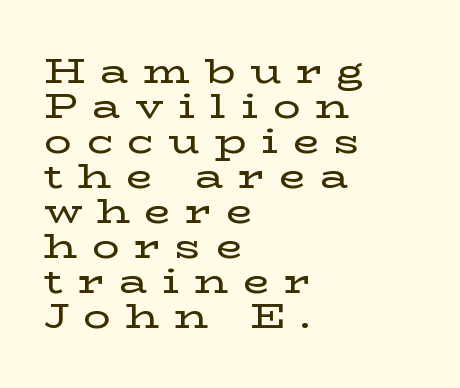
Vertical strokes here are truly vertical. Stroke terminals: seriffed. Tracking value appears strongly positive — letters spread wide. Glance below the letters and you will spot only blank space.
